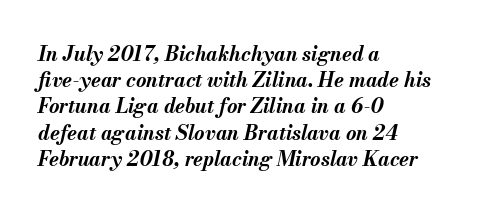
Q: Is the text bold? A: Yes.
Q: Is the text italic (slanted)? A: Yes, it leans right by about 13 degrees.
Q: Is the text underlined? A: No.
Q: How is the paragraph aligned? A: Left-aligned.
Q: Is the spacing between letters normal or unusually wide? A: Normal.
Q: Is the spacing between lines tight, normal or loose? A: Normal.
